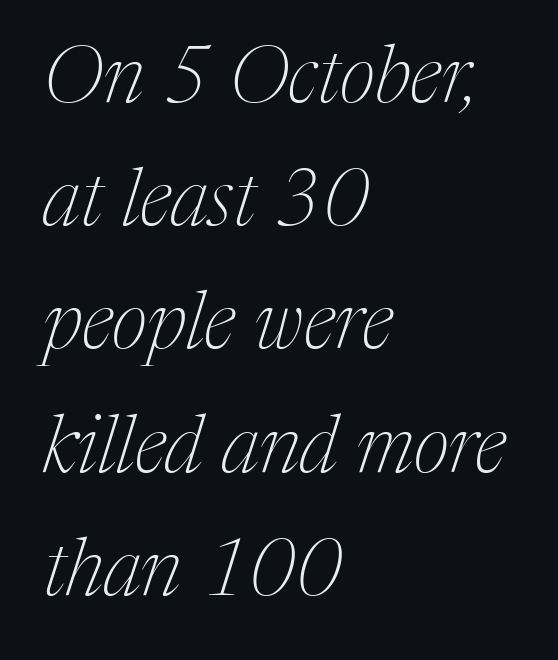
{"serif": "yes", "italic": "yes", "lean": "right", "slant_degrees": 17, "bold": "no", "weight": "thin", "width": "normal", "stroke_contrast": "medium", "x_height": "medium", "monospaced": "no", "underline": "no", "align": "left", "line_spacing": "normal", "line_spacing_ratio": 1.54, "letter_spacing": "normal", "letter_spacing_em": 0.0, "glyph_px": 80}
